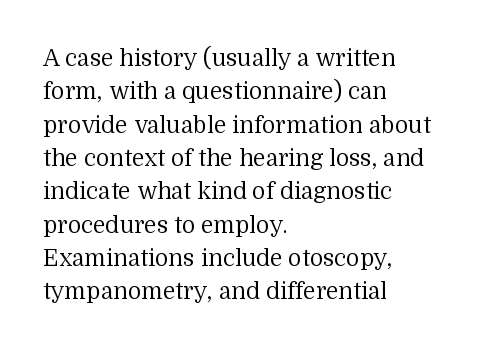
Q: Is the text bold? A: No.
Q: Is the text italic (slanted)? A: No, it is upright.
Q: Is the text underlined? A: No.
Q: How is the paragraph aligned? A: Left-aligned.
Q: Is the spacing between letters normal or unusually wide? A: Normal.
Q: Is the spacing between lines tight, normal or loose? A: Normal.
